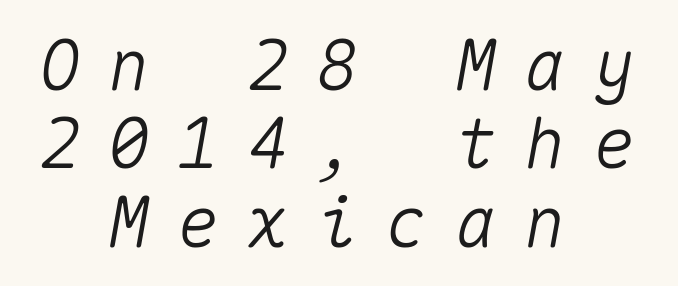
{"italic": "yes", "lean": "right", "slant_degrees": 10, "width": "normal", "stroke_contrast": "medium", "x_height": "medium", "monospaced": "yes", "underline": "no", "align": "center", "line_spacing": "tight", "line_spacing_ratio": 1.12, "letter_spacing": "wide", "letter_spacing_em": 0.39, "glyph_px": 70}
